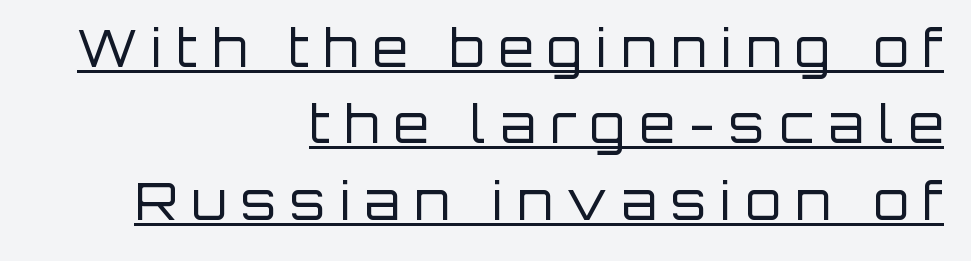
Q: Is the text bold? A: No.
Q: Is the text italic (slanted)? A: No, it is upright.
Q: Is the typeface a serif or a sans-serif typeface? A: Sans-serif.
Q: Is the text underlined? A: Yes.
Q: How is the paragraph aligned? A: Right-aligned.
Q: Is the spacing between letters normal or unusually wide? A: Unusually wide.
Q: Is the spacing between lines tight, normal or loose? A: Normal.
Q: Width (condensed, normal, or wide)? A: Normal.
Q: Stroke contrast? A: Low.
Q: x-height? A: Large.
Q: Monospaced? A: No.
